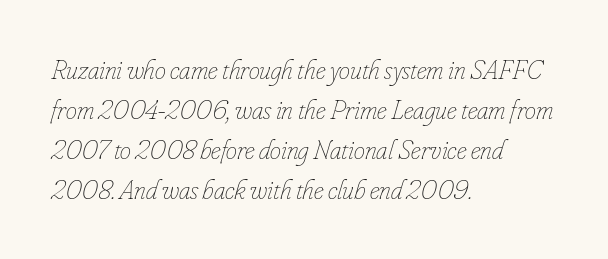
Q: Is the text bold? A: No.
Q: Is the text italic (slanted)? A: Yes, it leans right by about 16 degrees.
Q: Is the text underlined? A: No.
Q: How is the paragraph aligned? A: Left-aligned.
Q: Is the spacing between letters normal or unusually wide? A: Normal.
Q: Is the spacing between lines tight, normal or loose? A: Normal.
Q: Width (condensed, normal, or wide)? A: Condensed.
Q: Stroke contrast? A: Low.
Q: x-height? A: Small.
Q: Monospaced? A: No.
